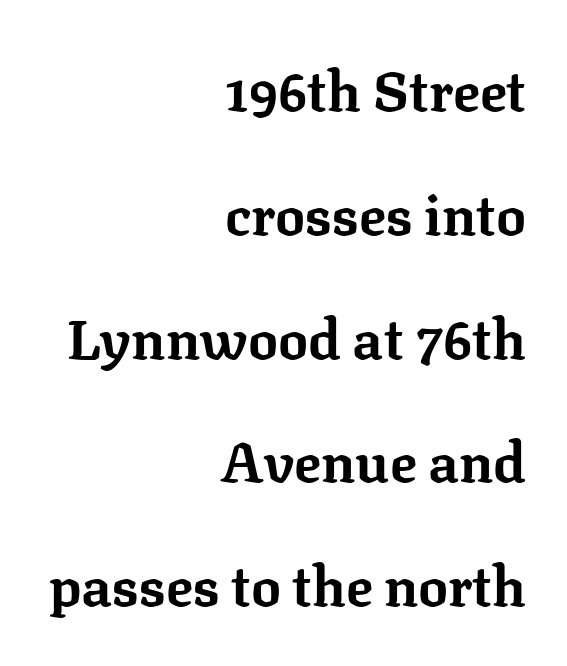
The foot of each line stays bare and open. Strong, thick strokes mark this as bold type. These lines keep a tight, regular rhythm from letter to letter. Where is the straight margin? On the right. Ordinary non-slanted type is in use.
